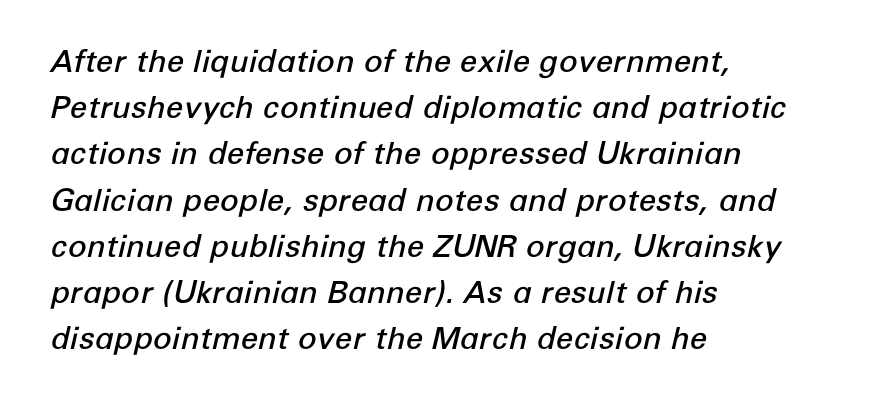
{"italic": "yes", "lean": "right", "slant_degrees": 12, "bold": "semi", "weight": "semibold", "width": "normal", "stroke_contrast": "low", "x_height": "medium", "monospaced": "no", "underline": "no", "align": "left", "line_spacing": "normal", "line_spacing_ratio": 1.49, "letter_spacing": "normal", "letter_spacing_em": 0.0, "glyph_px": 31}
